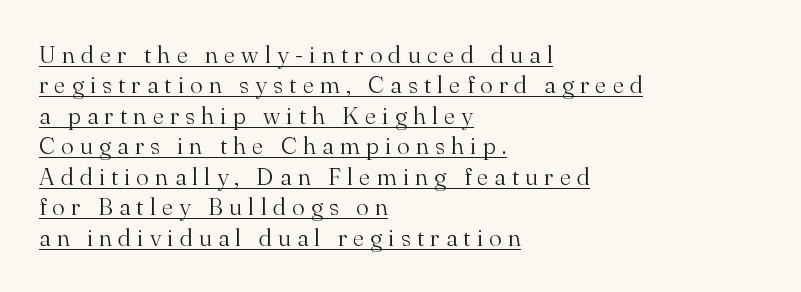
Q: Is the text bold? A: No.
Q: Is the text italic (slanted)? A: No, it is upright.
Q: Is the text underlined? A: Yes.
Q: How is the paragraph aligned? A: Left-aligned.
Q: Is the spacing between letters normal or unusually wide? A: Unusually wide.
Q: Is the spacing between lines tight, normal or loose? A: Normal.
